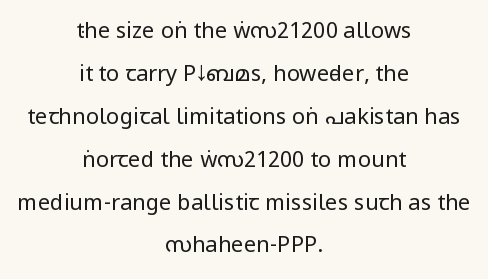
{"italic": "no", "bold": "no", "underline": "no", "align": "center", "line_spacing": "loose", "line_spacing_ratio": 1.95, "letter_spacing": "normal", "letter_spacing_em": 0.0, "glyph_px": 22}
